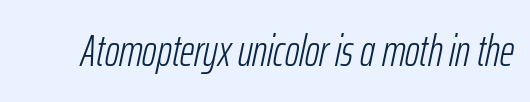
Q: Is the text bold? A: No.
Q: Is the text italic (slanted)? A: Yes, it leans right by about 12 degrees.
Q: Is the text underlined? A: No.
Q: Is the spacing between letters normal or unusually wide? A: Normal.
Q: Width (condensed, normal, or wide)? A: Condensed.
Q: Stroke contrast? A: Low.
Q: x-height? A: Medium.
Q: Monospaced? A: No.
